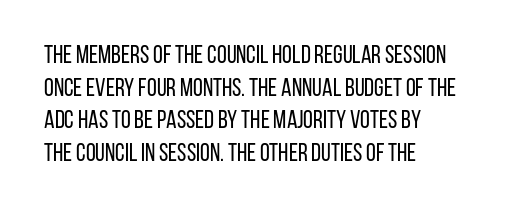
The image shows 25 px text type, upright; set left-aligned, normal line spacing (1.31x), normal letter spacing, not underlined.
